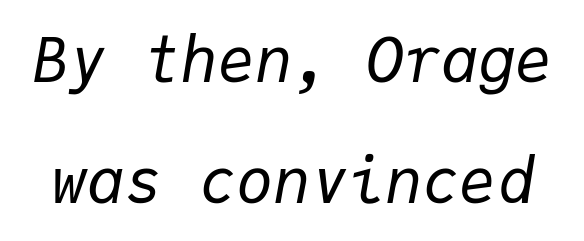
{"italic": "yes", "lean": "right", "slant_degrees": 9, "bold": "no", "weight": "regular", "width": "normal", "stroke_contrast": "low", "x_height": "medium", "monospaced": "yes", "underline": "no", "line_spacing": "loose", "line_spacing_ratio": 1.95, "letter_spacing": "normal", "letter_spacing_em": 0.0, "glyph_px": 62}
